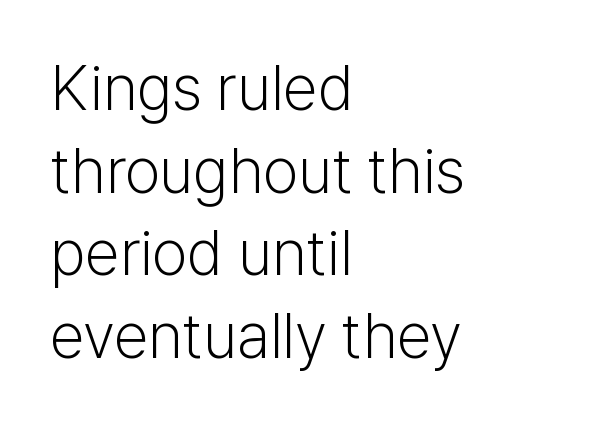
The image shows 63 px light sans-serif type, upright; set left-aligned, normal line spacing (1.31x), normal letter spacing, not underlined; low stroke contrast and a medium x-height.
